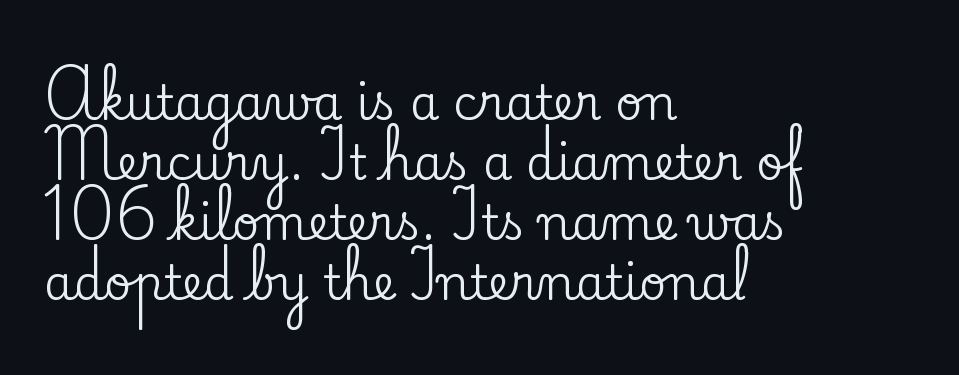
Q: Is the text italic (slanted)? A: No, it is upright.
Q: Is the typeface a serif or a sans-serif typeface? A: Serif.
Q: Is the text underlined? A: No.
Q: How is the paragraph aligned? A: Left-aligned.
Q: Is the spacing between letters normal or unusually wide? A: Normal.
Q: Is the spacing between lines tight, normal or loose? A: Normal.
Q: Width (condensed, normal, or wide)? A: Normal.
Q: Stroke contrast? A: Low.
Q: x-height? A: Small.
Q: Monospaced? A: No.
